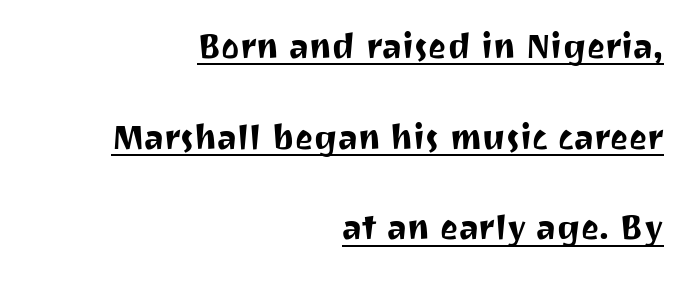
The typeface chosen for these lines omits serifs. The face used here is proportionally spaced, like ordinary book or web type. The rendering keeps characters at their native spacing. If you drew a ruler down the right edge, every line would touch it. The rendering uses the underline text-decoration. Summary of vertical rhythm: relaxed, with wide interline spacing.
